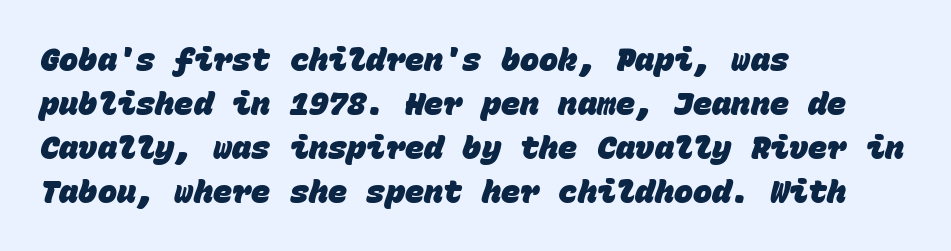
Q: Is the text bold? A: Yes.
Q: Is the typeface a serif or a sans-serif typeface? A: Sans-serif.
Q: Is the text underlined? A: No.
Q: How is the paragraph aligned? A: Left-aligned.
Q: Is the spacing between letters normal or unusually wide? A: Normal.
Q: Is the spacing between lines tight, normal or loose? A: Normal.
Q: Width (condensed, normal, or wide)? A: Normal.
Q: Stroke contrast? A: Low.
Q: x-height? A: Large.
Q: Monospaced? A: Yes.
